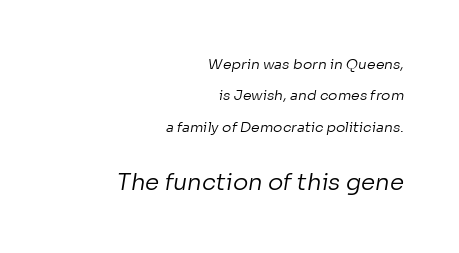
Q: Is the text bold? A: No.
Q: Is the text underlined? A: No.
Q: How is the paragraph aligned? A: Right-aligned.
Q: Is the spacing between letters normal or unusually wide? A: Normal.
Q: Is the spacing between lines tight, normal or loose? A: Loose.
Q: Which block of text is set in a larger size, the first (top) or the second (bottom)? A: The second (bottom) one.
